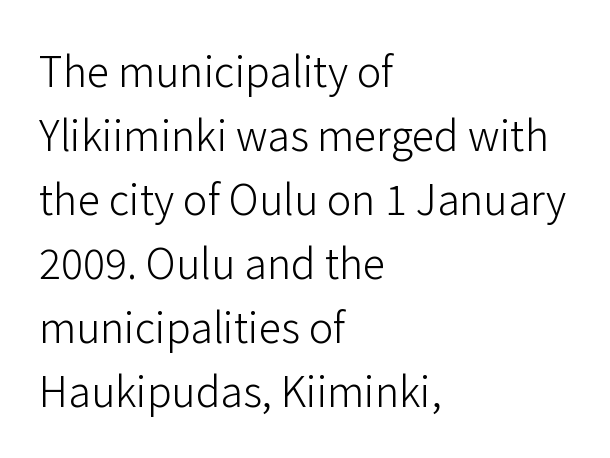
The image shows 41 px light sans-serif type, upright; set left-aligned, normal line spacing (1.56x), normal letter spacing, not underlined; low stroke contrast and a medium x-height.
